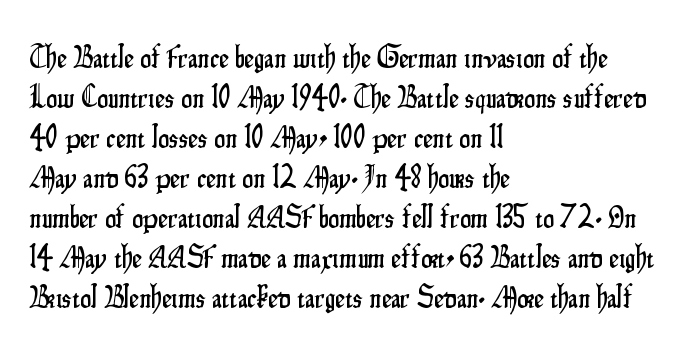
Q: Is the text italic (slanted)? A: No, it is upright.
Q: Is the typeface a serif or a sans-serif typeface? A: Sans-serif.
Q: Is the text underlined? A: No.
Q: How is the paragraph aligned? A: Left-aligned.
Q: Is the spacing between letters normal or unusually wide? A: Normal.
Q: Is the spacing between lines tight, normal or loose? A: Normal.
Q: Width (condensed, normal, or wide)? A: Condensed.
Q: Stroke contrast? A: Low.
Q: x-height? A: Small.
Q: Monospaced? A: No.
